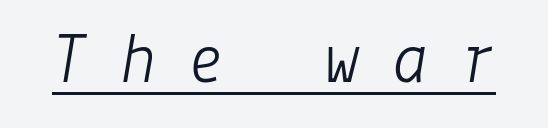
The image shows 73 px light type, italic (leaning right); set unusually wide letter spacing (+0.43 em), underlined; low stroke contrast and a medium x-height.
